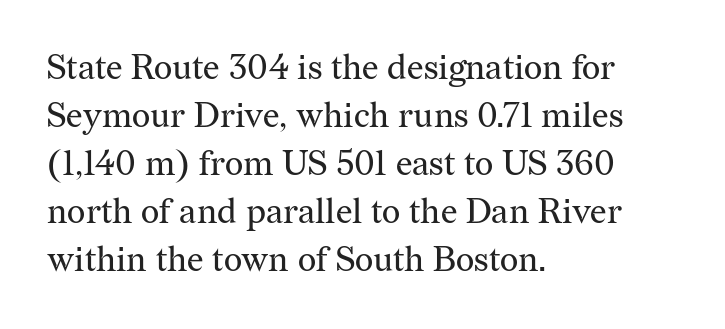
Q: Is the text bold? A: No.
Q: Is the text italic (slanted)? A: No, it is upright.
Q: Is the typeface a serif or a sans-serif typeface? A: Serif.
Q: Is the text underlined? A: No.
Q: How is the paragraph aligned? A: Left-aligned.
Q: Is the spacing between letters normal or unusually wide? A: Normal.
Q: Is the spacing between lines tight, normal or loose? A: Normal.
Q: Width (condensed, normal, or wide)? A: Normal.
Q: Stroke contrast? A: Medium.
Q: x-height? A: Medium.
Q: Monospaced? A: No.
